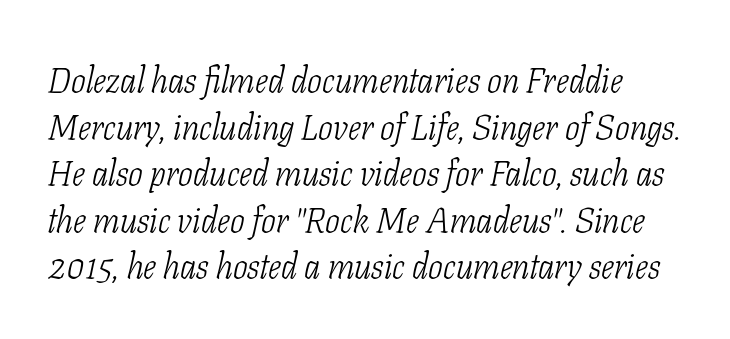
{"serif": "yes", "italic": "yes", "lean": "right", "slant_degrees": 11, "bold": "no", "weight": "light", "width": "condensed", "stroke_contrast": "low", "x_height": "medium", "monospaced": "no", "underline": "no", "line_spacing": "normal", "line_spacing_ratio": 1.33, "letter_spacing": "normal", "letter_spacing_em": 0.0, "glyph_px": 35}
